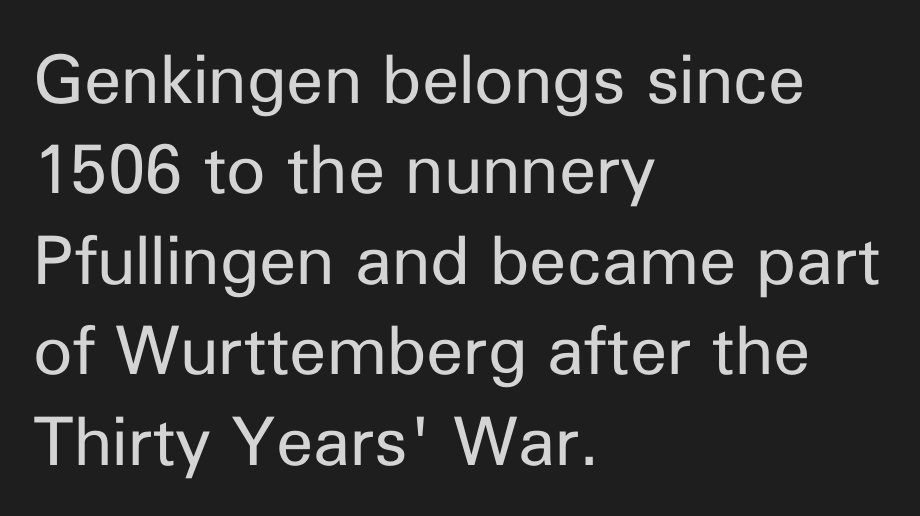
The image shows 67 px regular-weight sans-serif type, upright; set left-aligned, normal line spacing (1.35x), normal letter spacing, not underlined; low stroke contrast and a medium x-height.
